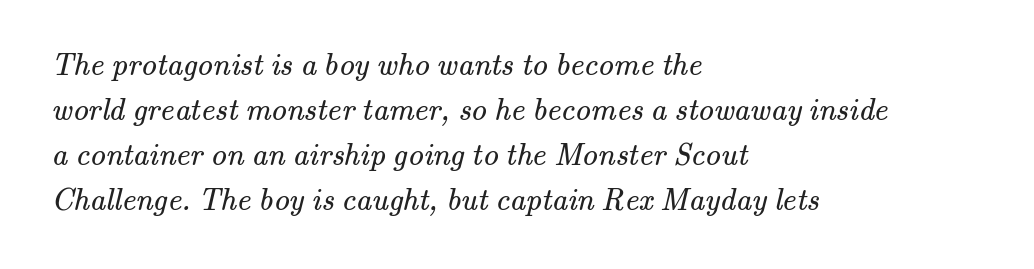
Q: Is the text bold? A: No.
Q: Is the typeface a serif or a sans-serif typeface? A: Serif.
Q: Is the text underlined? A: No.
Q: How is the paragraph aligned? A: Left-aligned.
Q: Is the spacing between letters normal or unusually wide? A: Normal.
Q: Is the spacing between lines tight, normal or loose? A: Normal.
Q: Width (condensed, normal, or wide)? A: Normal.
Q: Stroke contrast? A: Medium.
Q: x-height? A: Small.
Q: Monospaced? A: No.
